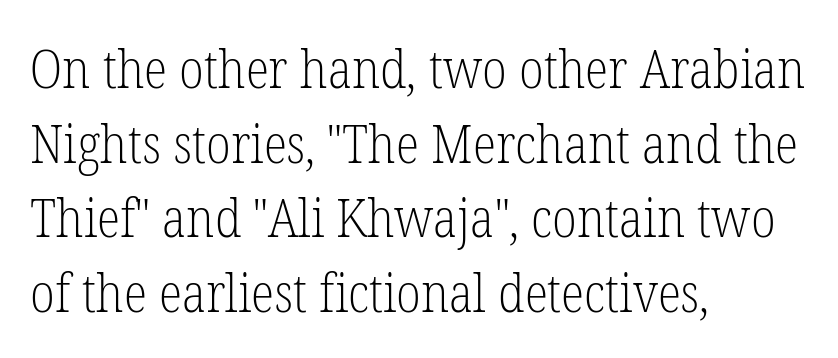
The gap between lines stays unmarked. On a weight scale, this lands at 450 or below. Italic: no, the glyphs are upright roman. Spacing between characters is what you'd get straight out of the box. The passage shown is typed in a proportional face where columns would drift.
